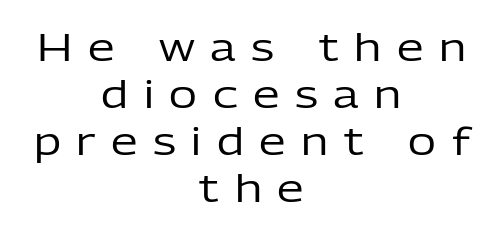
{"serif": "no", "italic": "no", "bold": "no", "weight": "regular", "width": "normal", "stroke_contrast": "low", "x_height": "medium", "monospaced": "no", "underline": "no", "align": "center", "line_spacing_ratio": 1.24, "letter_spacing": "wide", "letter_spacing_em": 0.41, "glyph_px": 38}
